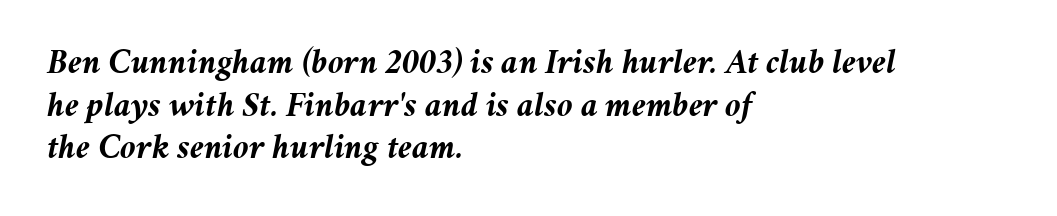
The image shows 35 px semibold type, italic (leaning right); set left-aligned, line spacing 1.22x, normal letter spacing, not underlined; medium stroke contrast and a medium x-height.
